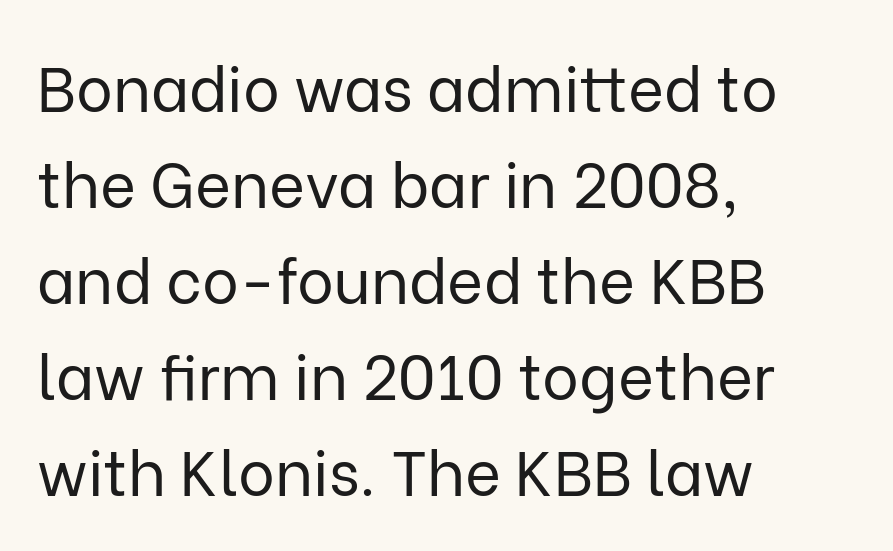
The image shows 62 px regular-weight sans-serif type, upright; set left-aligned, normal line spacing (1.55x), normal letter spacing, not underlined; low stroke contrast and a medium x-height.
